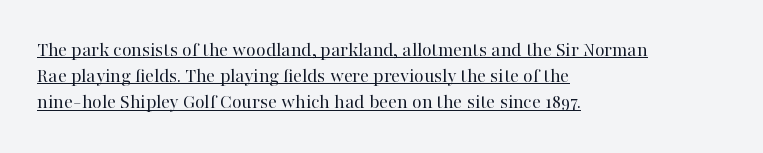
These lines are set flush left with a ragged right edge. Check the space under the baseline: a stroke is drawn there. The typography opts for an upright posture over an oblique one. Unbolded letterforms with no extra heft. In terms of letterspacing, this is plain default setting.
